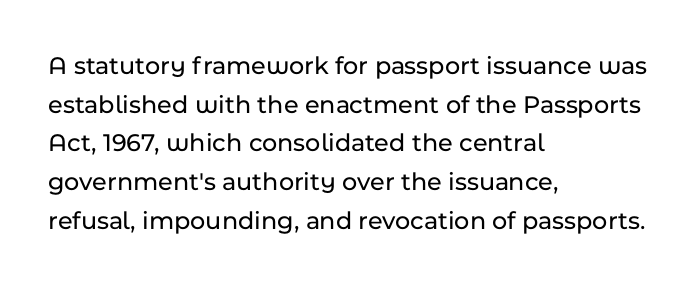
The image shows 26 px text type, upright; set left-aligned, normal line spacing (1.49x), normal letter spacing, not underlined.
